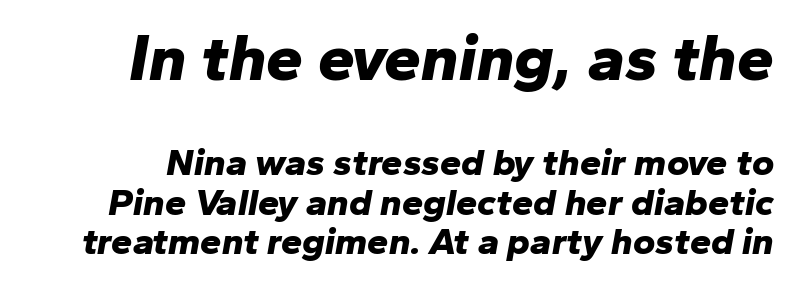
The first block has been scaled up relative to the second. Its strokes are broad and dark, the hallmark of bold type. Compared with ordinary roman type, these characters are visibly tilted. Just letters on the line, the space beneath them empty.
